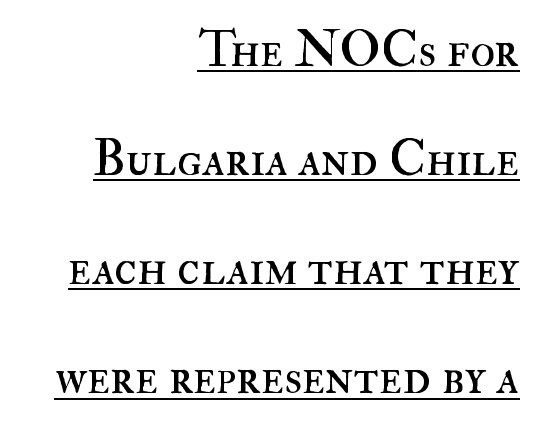
Q: Is the text bold? A: No.
Q: Is the text italic (slanted)? A: No, it is upright.
Q: Is the text underlined? A: Yes.
Q: How is the paragraph aligned? A: Right-aligned.
Q: Is the spacing between letters normal or unusually wide? A: Normal.
Q: Is the spacing between lines tight, normal or loose? A: Loose.
Q: Width (condensed, normal, or wide)? A: Normal.
Q: Stroke contrast? A: High.
Q: x-height? A: Small.
Q: Monospaced? A: No.
